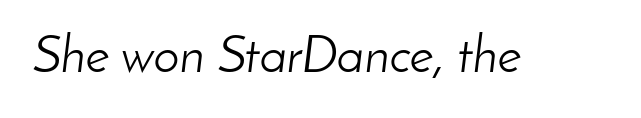
{"italic": "yes", "lean": "right", "slant_degrees": 8, "bold": "no", "weight": "light", "width": "normal", "stroke_contrast": "low", "x_height": "small", "monospaced": "no", "underline": "no", "letter_spacing": "normal", "letter_spacing_em": 0.0, "glyph_px": 52}
